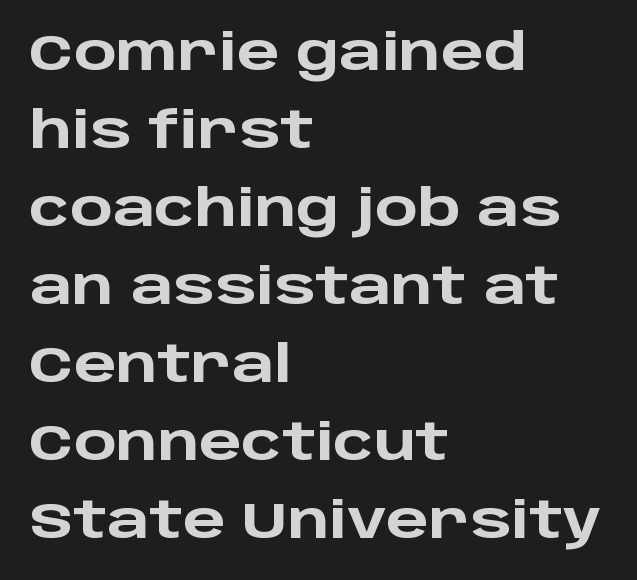
The image shows 50 px heavy, wide sans-serif type, upright; set left-aligned, normal line spacing (1.56x), normal letter spacing, not underlined; low stroke contrast and a large x-height.
